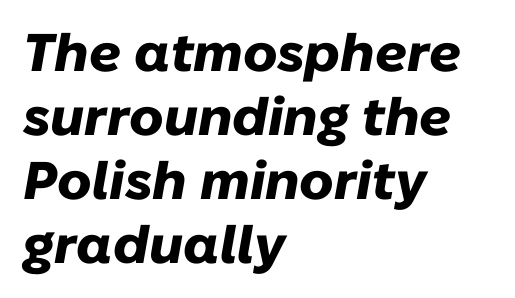
The image shows 53 px heavy type, italic (leaning right); set left-aligned, line spacing 1.21x, normal letter spacing, not underlined; low stroke contrast and a medium x-height.
